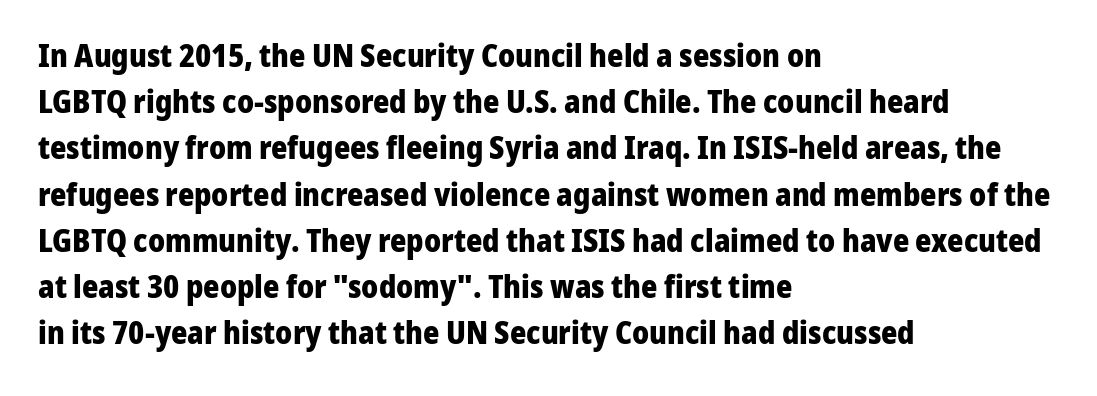
Q: Is the text bold? A: Yes.
Q: Is the text italic (slanted)? A: No, it is upright.
Q: Is the typeface a serif or a sans-serif typeface? A: Sans-serif.
Q: Is the text underlined? A: No.
Q: How is the paragraph aligned? A: Left-aligned.
Q: Is the spacing between letters normal or unusually wide? A: Normal.
Q: Is the spacing between lines tight, normal or loose? A: Normal.
Q: Width (condensed, normal, or wide)? A: Normal.
Q: Stroke contrast? A: Low.
Q: x-height? A: Medium.
Q: Monospaced? A: No.
